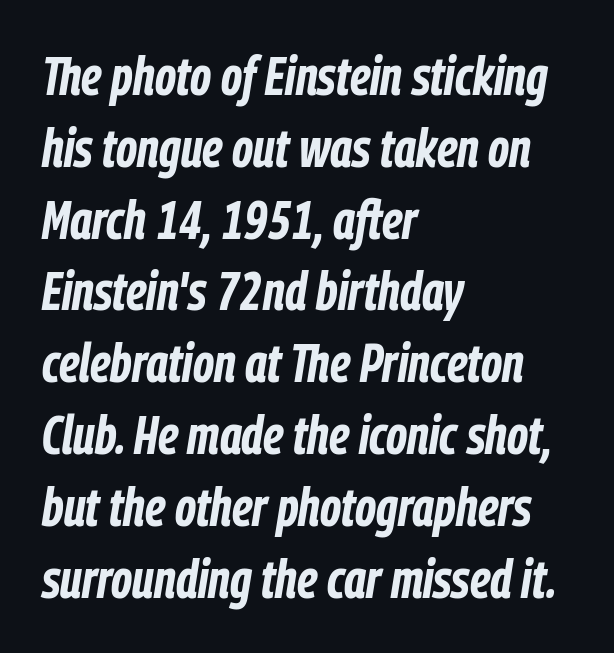
The image shows 54 px bold, condensed type, italic (leaning right); set left-aligned, normal line spacing (1.33x), normal letter spacing, not underlined; low stroke contrast and a medium x-height.
